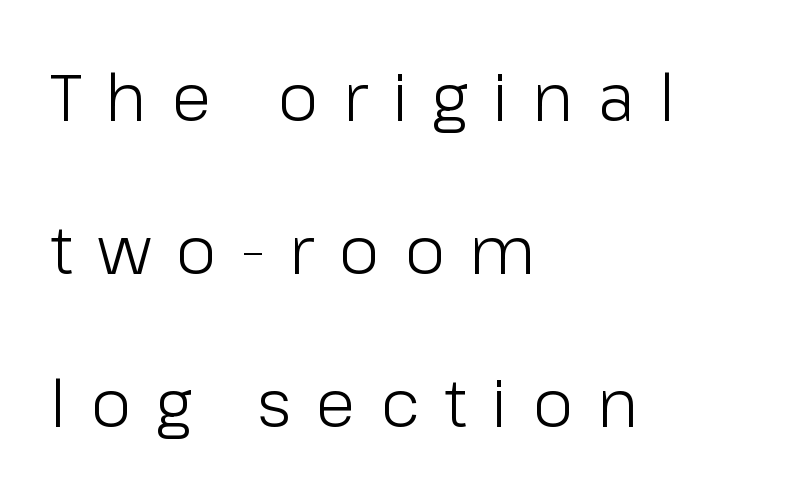
Loosely led — the rows are spread out. Notice how the stems are strictly vertical — no italics here. Unmarked baselines from the first word to the last. Display-style spreading of the glyphs; the letterfit is very open. Notice how the passage keeps a crisp vertical edge on the left only.
